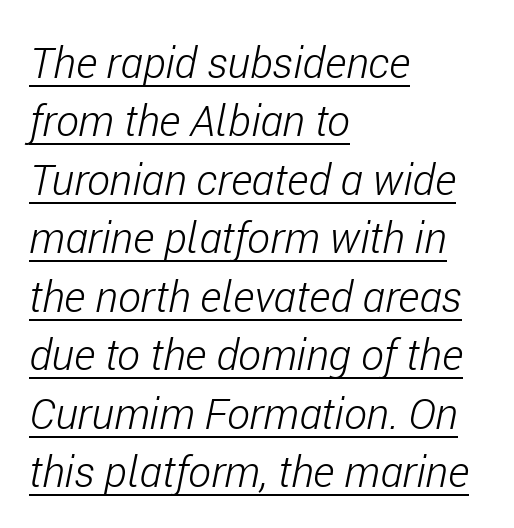
The image shows 43 px light, condensed type, italic (leaning right); set left-aligned, normal line spacing (1.36x), normal letter spacing, underlined; low stroke contrast and a medium x-height.
